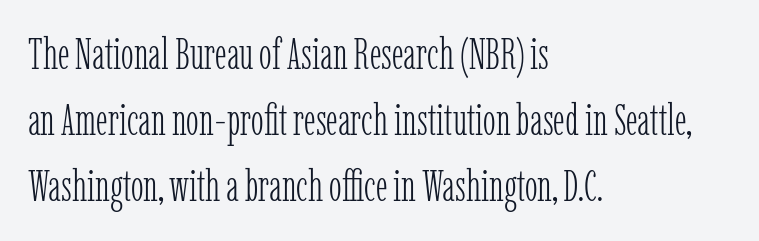
{"serif": "yes", "italic": "no", "bold": "no", "weight": "light", "width": "condensed", "stroke_contrast": "low", "x_height": "medium", "monospaced": "no", "underline": "no", "align": "left", "line_spacing": "normal", "line_spacing_ratio": 1.54, "letter_spacing": "normal", "letter_spacing_em": 0.0, "glyph_px": 43}
